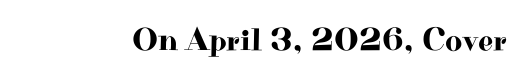
{"serif": "yes", "italic": "no", "width": "wide", "stroke_contrast": "high", "x_height": "small", "monospaced": "no", "underline": "no", "letter_spacing": "normal", "letter_spacing_em": 0.0, "glyph_px": 33}
